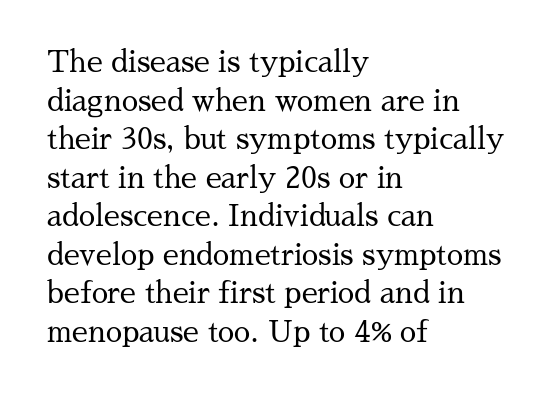
The cut favours lightness, reaching ordinary text weight at its darkest. Do the characters align in a grid? No, the font is proportional. Decoration check: the copy has no underline. Letterform terminals end in serifs throughout the passage. Vertically, the passage feels balanced, rows spaced as you'd expect.
